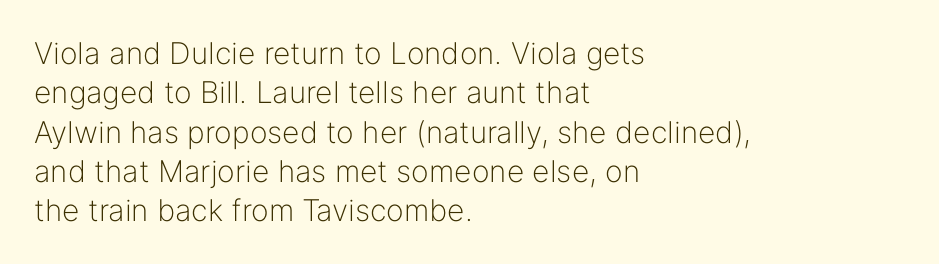
{"serif": "no", "italic": "no", "bold": "no", "weight": "light", "width": "normal", "stroke_contrast": "low", "x_height": "medium", "monospaced": "no", "underline": "no", "align": "left", "line_spacing": "normal", "line_spacing_ratio": 1.31, "letter_spacing": "normal", "letter_spacing_em": 0.0, "glyph_px": 30}
